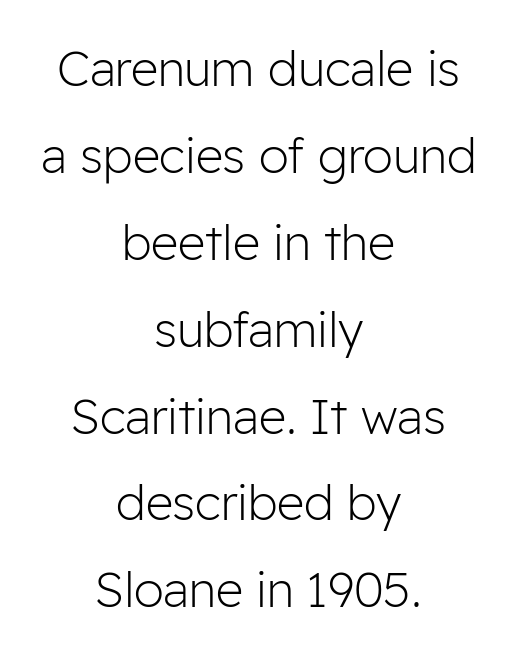
Note: no serifs on the glyphs. Both edges are ragged and mirror each other, which tells us the setting is centered. There is no visible air inserted between adjacent glyphs. The strokes carry an ordinary text weight at most. Style check: upright.
